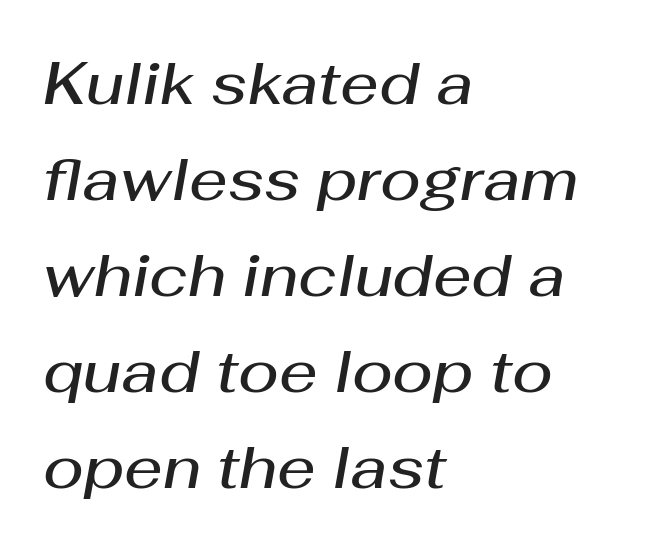
Q: Is the text bold? A: Semi-bold.
Q: Is the text italic (slanted)? A: Yes, it leans right by about 10 degrees.
Q: Is the text underlined? A: No.
Q: How is the paragraph aligned? A: Left-aligned.
Q: Is the spacing between letters normal or unusually wide? A: Normal.
Q: Is the spacing between lines tight, normal or loose? A: Normal.
Q: Width (condensed, normal, or wide)? A: Normal.
Q: Stroke contrast? A: Medium.
Q: x-height? A: Medium.
Q: Monospaced? A: No.
